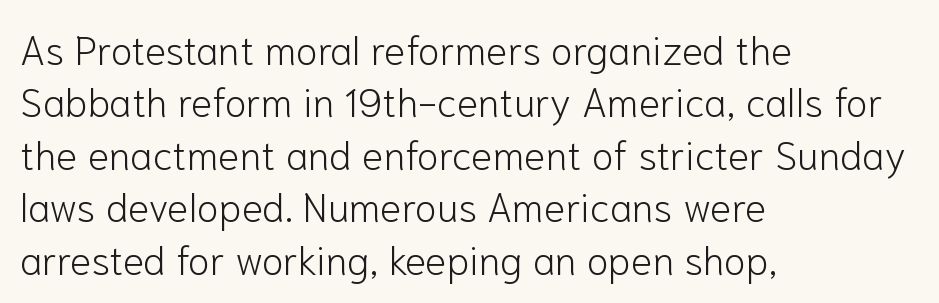
Is the block centered? No — it sits flush against the left margin. Varying glyph widths throughout — classic text-font behaviour. Counters stay open thanks to moderate or lighter strokes. Regular leading. No extra tracking has been applied to these lines.
